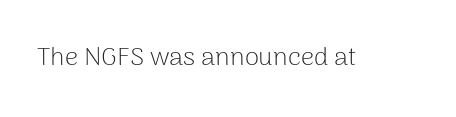
{"italic": "no", "bold": "no", "underline": "no", "letter_spacing": "normal", "letter_spacing_em": 0.0, "glyph_px": 26}
